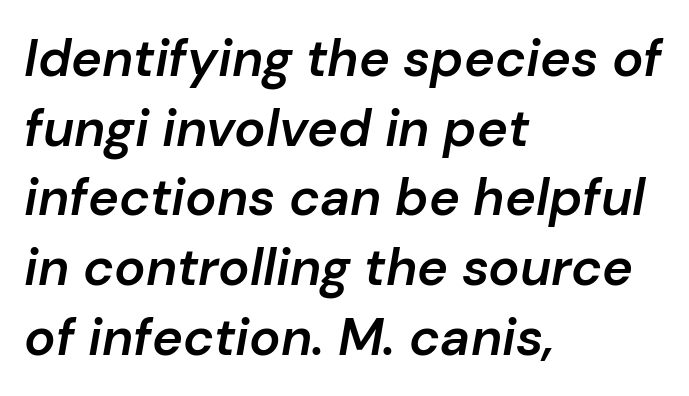
Q: Is the text bold? A: Semi-bold.
Q: Is the text italic (slanted)? A: Yes, it leans right by about 10 degrees.
Q: Is the text underlined? A: No.
Q: How is the paragraph aligned? A: Left-aligned.
Q: Is the spacing between letters normal or unusually wide? A: Normal.
Q: Is the spacing between lines tight, normal or loose? A: Normal.
Q: Width (condensed, normal, or wide)? A: Normal.
Q: Stroke contrast? A: Low.
Q: x-height? A: Medium.
Q: Monospaced? A: No.
